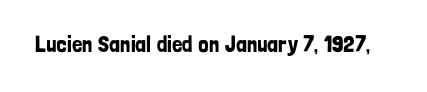
Each word holds together tightly as a unit, with standard inter-letter gaps. Posture: upright roman. The specimen omits any rule beneath the text block's lines.
